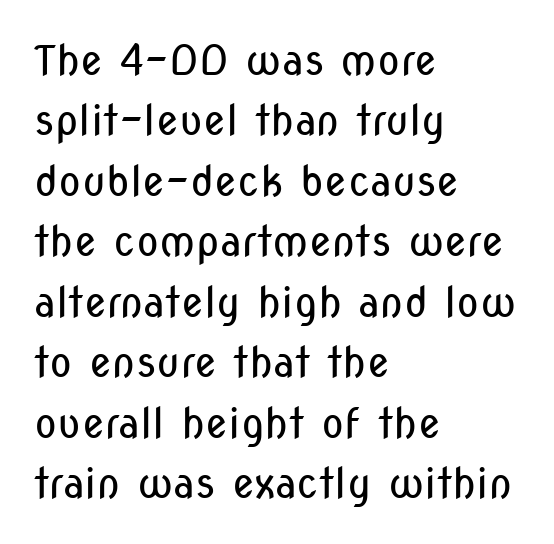
{"serif": "no", "italic": "no", "bold": "no", "weight": "regular", "width": "condensed", "stroke_contrast": "low", "x_height": "medium", "monospaced": "no", "underline": "no", "align": "left", "line_spacing": "normal", "line_spacing_ratio": 1.44, "letter_spacing": "normal", "letter_spacing_em": 0.0, "glyph_px": 42}
